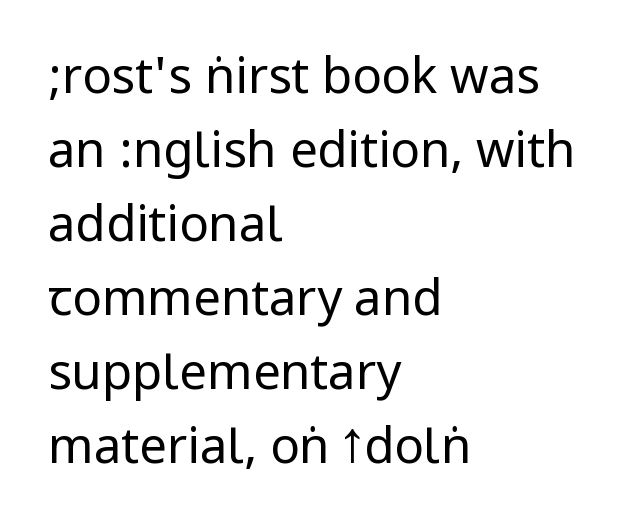
The image shows 49 px regular-weight, condensed sans-serif type, upright; set left-aligned, normal line spacing (1.51x), normal letter spacing, not underlined; low stroke contrast.
